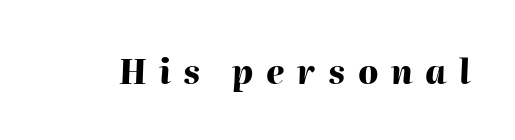
Is this a fixed-width face? No — the glyphs have proportional, varying widths. Descenders hang freely into open space. This sample uses expanded letter spacing, leaving extra air between glyphs. Would a proofreader flag this as italicized? Yes. Its strokes are broad and dark, the hallmark of bold type.
